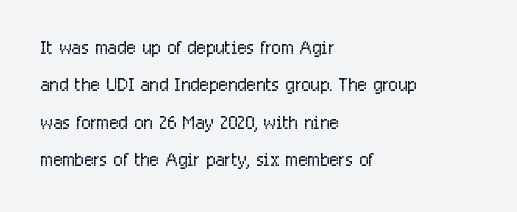
{"italic": "no", "bold": "no", "underline": "no", "align": "left", "line_spacing": "normal", "line_spacing_ratio": 1.5, "letter_spacing": "normal", "letter_spacing_em": 0.0, "glyph_px": 25}
